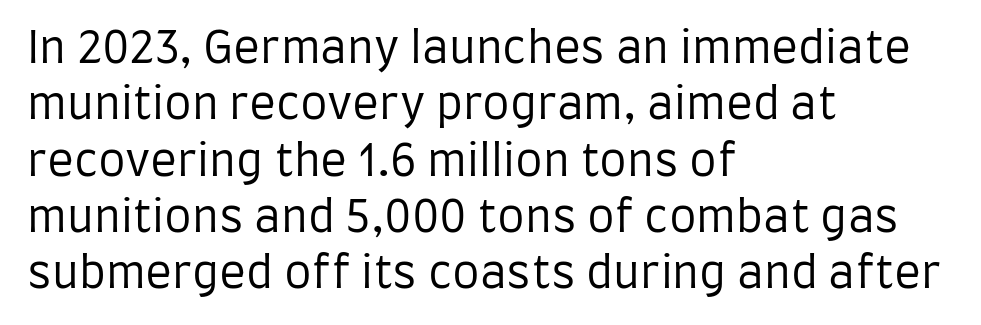
{"serif": "no", "italic": "no", "bold": "no", "weight": "regular", "width": "condensed", "stroke_contrast": "low", "x_height": "large", "monospaced": "no", "underline": "no", "align": "left", "line_spacing": "normal", "line_spacing_ratio": 1.28, "letter_spacing": "normal", "letter_spacing_em": 0.0, "glyph_px": 44}
